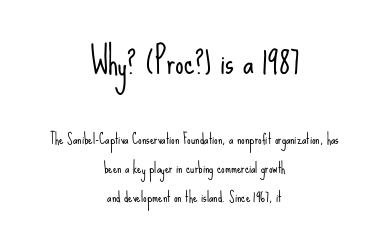
The image shows 34 px light, condensed sans-serif type, upright; set centered, loose line spacing (2.06x), normal letter spacing, not underlined; the first (top) block is 2.43x larger; low stroke contrast and a small x-height.
